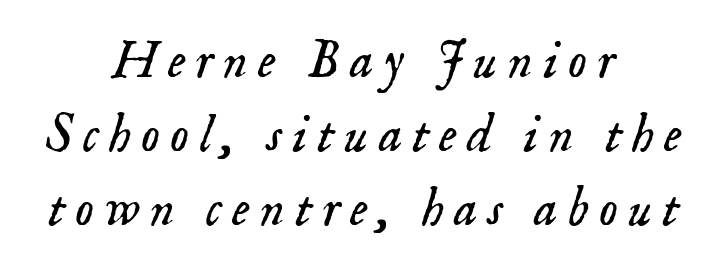
Each row of text sits above clean, open space. The whitespace from short lines is split evenly between both sides. These lines sit exactly where default settings would place them. Spacing verdict: proportional, widths tailored to each character. Posture: slanted.
